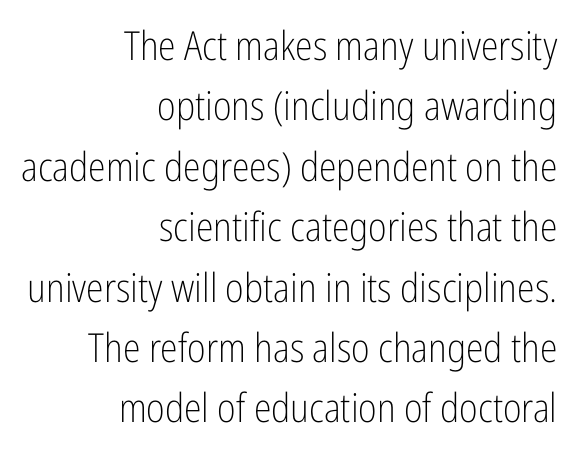
The leading is moderate, giving the passage an even texture. The lettering stays uniformly vertical, giving the passage a roman look. The type family on display is of the sans-serif kind. Short note: letters normally spaced.
